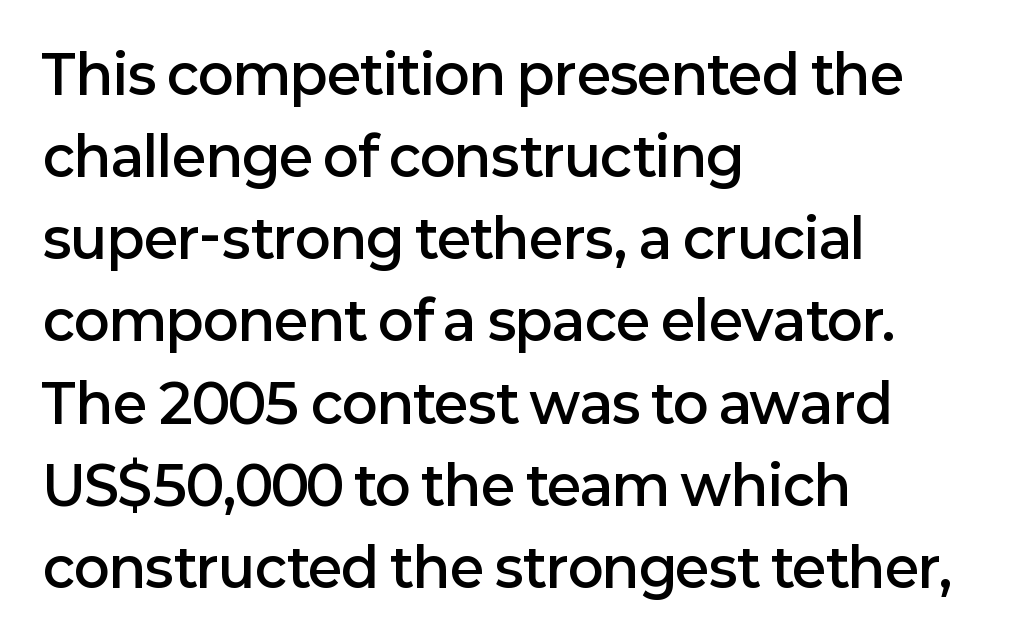
Q: Is the text bold? A: Semi-bold.
Q: Is the text italic (slanted)? A: No, it is upright.
Q: Is the typeface a serif or a sans-serif typeface? A: Sans-serif.
Q: Is the text underlined? A: No.
Q: How is the paragraph aligned? A: Left-aligned.
Q: Is the spacing between letters normal or unusually wide? A: Normal.
Q: Is the spacing between lines tight, normal or loose? A: Normal.
Q: Width (condensed, normal, or wide)? A: Normal.
Q: Stroke contrast? A: Low.
Q: x-height? A: Medium.
Q: Monospaced? A: No.
